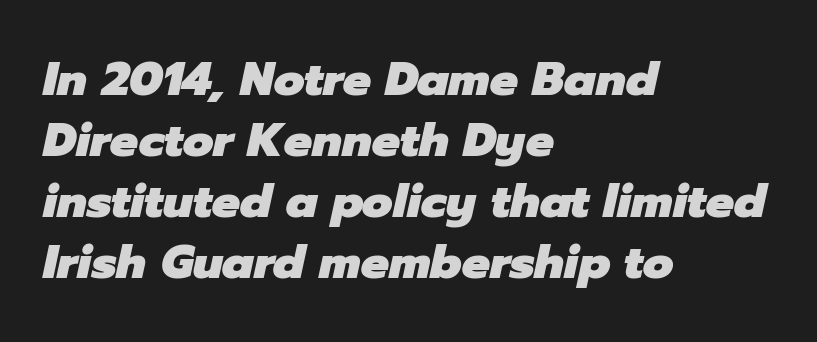
Q: Is the text bold? A: Yes.
Q: Is the text italic (slanted)? A: Yes, it leans right by about 12 degrees.
Q: Is the text underlined? A: No.
Q: How is the paragraph aligned? A: Left-aligned.
Q: Is the spacing between letters normal or unusually wide? A: Normal.
Q: Is the spacing between lines tight, normal or loose? A: Normal.
Q: Width (condensed, normal, or wide)? A: Normal.
Q: Stroke contrast? A: Low.
Q: x-height? A: Medium.
Q: Monospaced? A: No.
